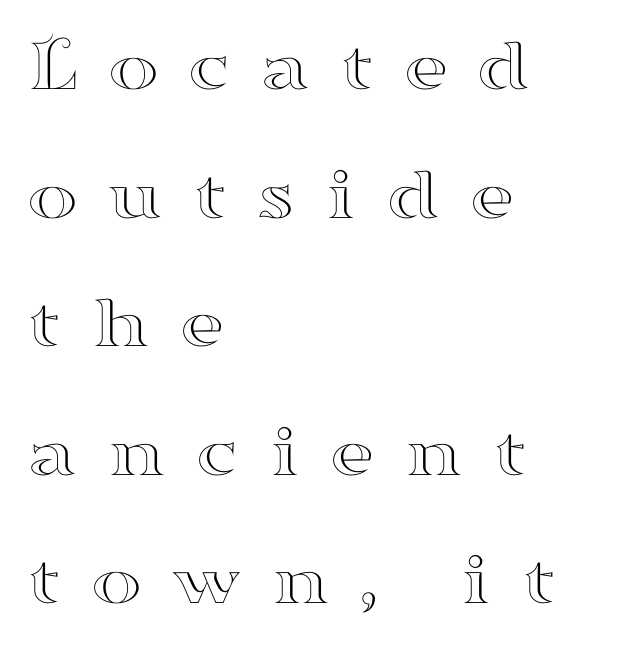
The image shows 77 px wide serif type, upright; set left-aligned, normal line spacing (1.67x), unusually wide letter spacing (+0.38 em), not underlined; high stroke contrast and a small x-height.
